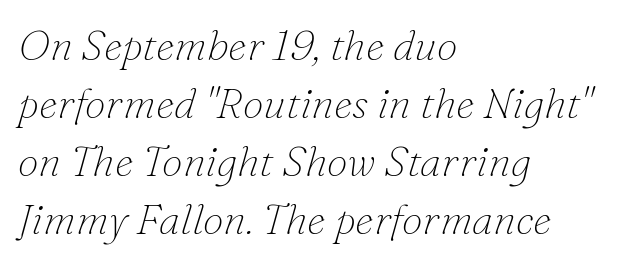
The image shows 42 px thin serif type, italic (leaning right); set left-aligned, normal line spacing (1.38x), normal letter spacing, not underlined; low stroke contrast and a small x-height.
